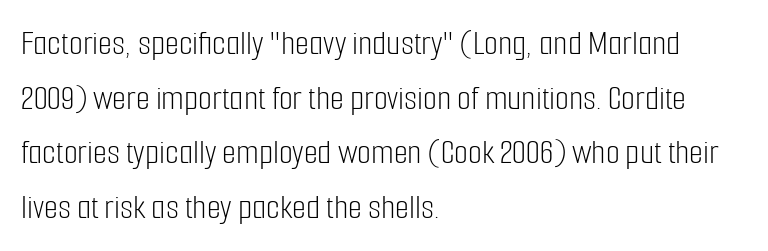
The image shows 36 px light, condensed sans-serif type, upright; set left-aligned, normal line spacing (1.52x), normal letter spacing, not underlined; low stroke contrast and a medium x-height.
